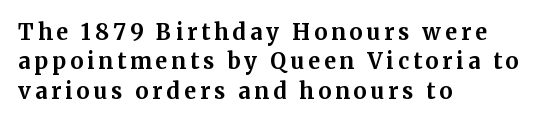
The block of text has a typical density, with ordinary space between rows. Heavy-handed strokes throughout: this text is bold. A classic flush-left, rag-right setting is used for this passage. Quick note: not italic, upright. The space directly below the letters is spotless.
